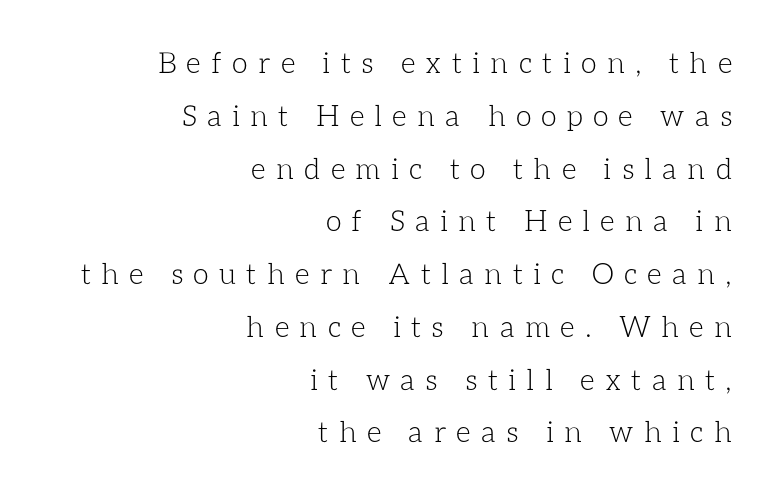
Q: Is the text bold? A: No.
Q: Is the text italic (slanted)? A: No, it is upright.
Q: Is the text underlined? A: No.
Q: How is the paragraph aligned? A: Right-aligned.
Q: Is the spacing between letters normal or unusually wide? A: Unusually wide.
Q: Width (condensed, normal, or wide)? A: Normal.
Q: Stroke contrast? A: Low.
Q: x-height? A: Medium.
Q: Monospaced? A: No.
